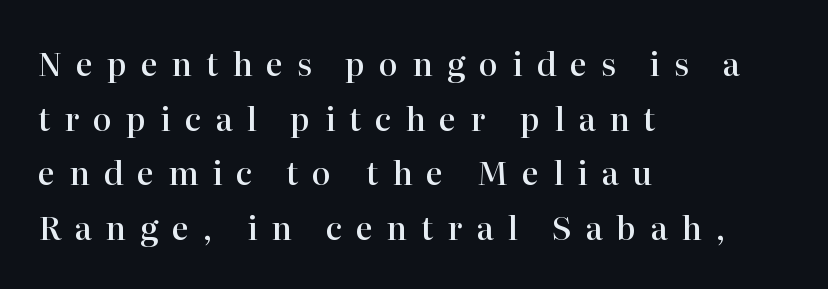
{"serif": "yes", "italic": "no", "bold": "semi", "weight": "semibold", "width": "normal", "stroke_contrast": "high", "x_height": "medium", "monospaced": "no", "underline": "no", "align": "left", "line_spacing_ratio": 1.71, "letter_spacing": "wide", "letter_spacing_em": 0.43, "glyph_px": 32}
